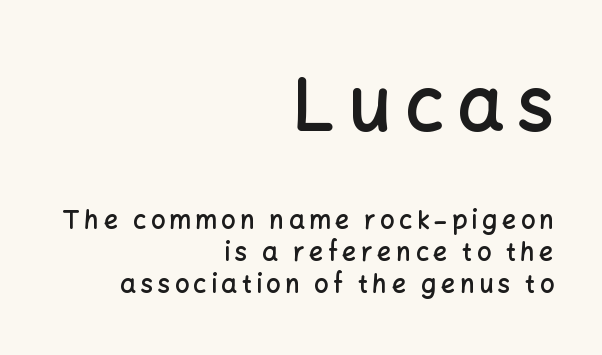
{"serif": "no", "italic": "no", "bold": "semi", "weight": "semibold", "width": "normal", "stroke_contrast": "low", "x_height": "medium", "monospaced": "no", "underline": "no", "align": "right", "line_spacing": "normal", "line_spacing_ratio": 1.27, "larger_block": "first", "size_ratio": 2.96, "glyph_px": 74}
